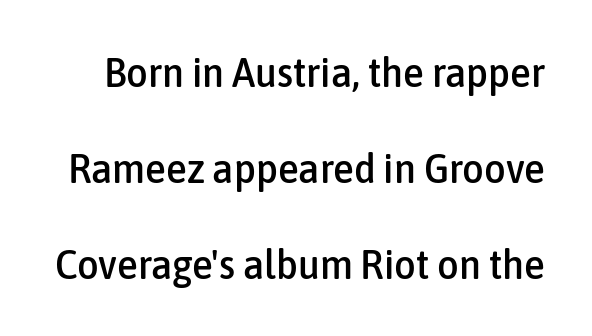
Q: Is the text italic (slanted)? A: No, it is upright.
Q: Is the typeface a serif or a sans-serif typeface? A: Sans-serif.
Q: Is the text underlined? A: No.
Q: Is the spacing between letters normal or unusually wide? A: Normal.
Q: Is the spacing between lines tight, normal or loose? A: Loose.
Q: Width (condensed, normal, or wide)? A: Condensed.
Q: Stroke contrast? A: Low.
Q: x-height? A: Medium.
Q: Monospaced? A: No.
